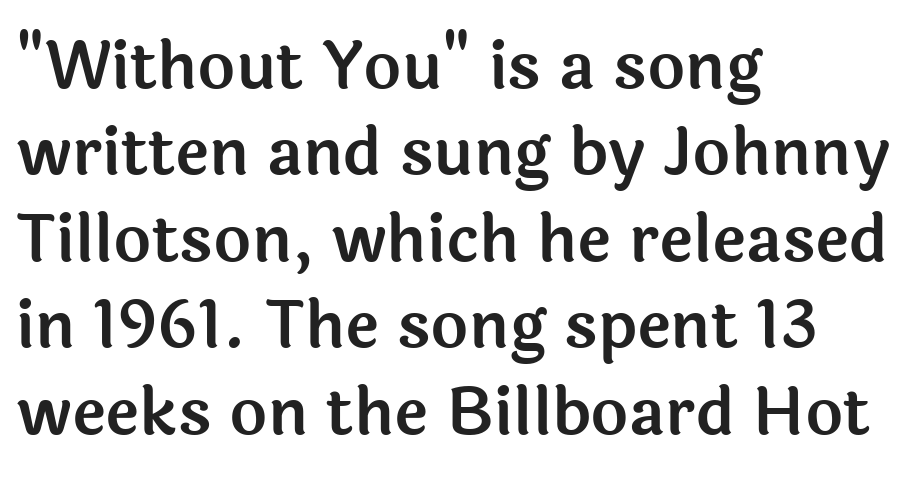
{"serif": "no", "italic": "no", "width": "normal", "x_height": "medium", "monospaced": "no", "underline": "no", "align": "left", "line_spacing": "normal", "line_spacing_ratio": 1.33, "letter_spacing": "normal", "letter_spacing_em": 0.0, "glyph_px": 65}
